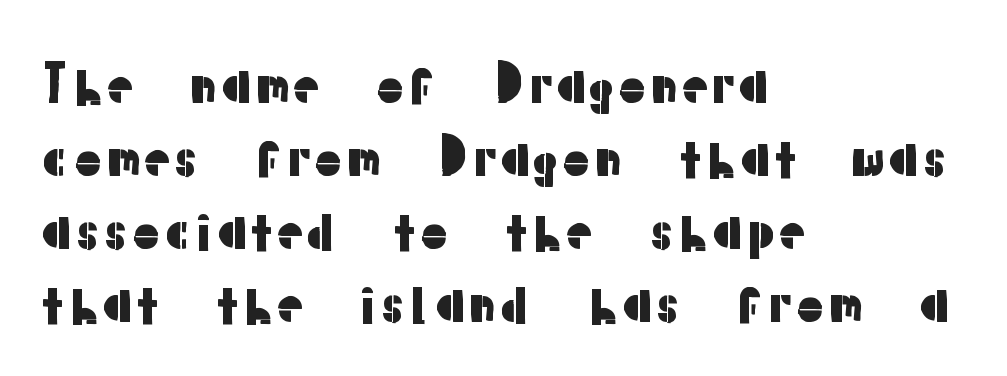
The image shows 53 px sans-serif type, upright; set left-aligned, normal line spacing (1.38x), normal letter spacing, not underlined; low stroke contrast and a medium x-height.
